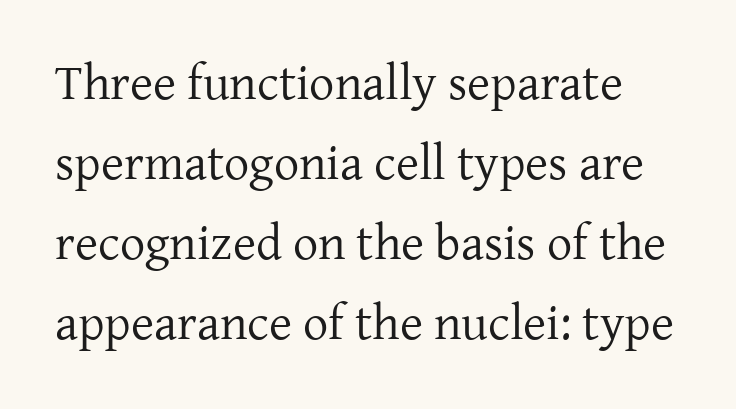
Weight class: somewhere from thin through regular. The string is rendered with underlining switched off. Summary of vertical rhythm: regular, with standard interline spacing. Varying glyph widths throughout — classic text-font behaviour. The gaps between neighbouring characters are ordinary and unremarkable.
